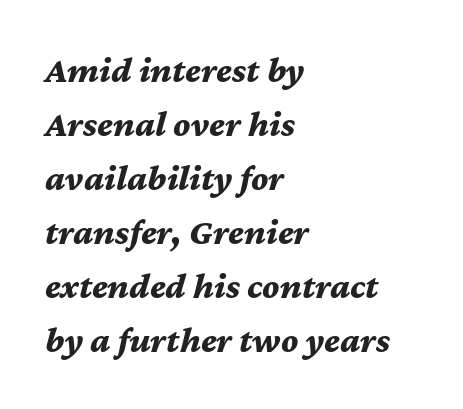
Q: Is the text bold? A: Yes.
Q: Is the text italic (slanted)? A: Yes, it leans right by about 12 degrees.
Q: Is the text underlined? A: No.
Q: How is the paragraph aligned? A: Left-aligned.
Q: Is the spacing between letters normal or unusually wide? A: Normal.
Q: Is the spacing between lines tight, normal or loose? A: Normal.
Q: Width (condensed, normal, or wide)? A: Normal.
Q: Stroke contrast? A: Medium.
Q: x-height? A: Medium.
Q: Monospaced? A: No.
